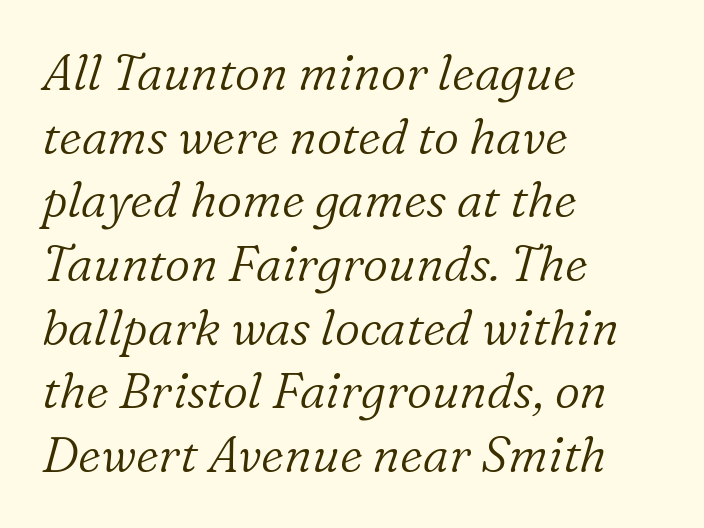
{"serif": "yes", "italic": "yes", "lean": "right", "slant_degrees": 16, "bold": "no", "weight": "light", "width": "normal", "stroke_contrast": "low", "x_height": "medium", "monospaced": "no", "underline": "no", "align": "left", "line_spacing": "normal", "line_spacing_ratio": 1.3, "letter_spacing": "normal", "letter_spacing_em": 0.0, "glyph_px": 49}
